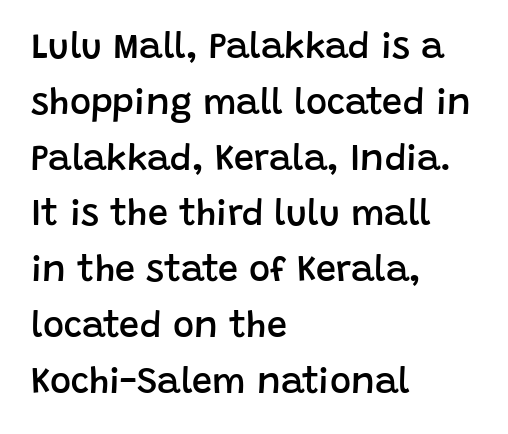
Look at the tracking — it's just the regular setting, nothing added. The glyphs in this specimen are sans serif. In terms of posture, this sample is upright. Words float on clear page, feet unadorned.
